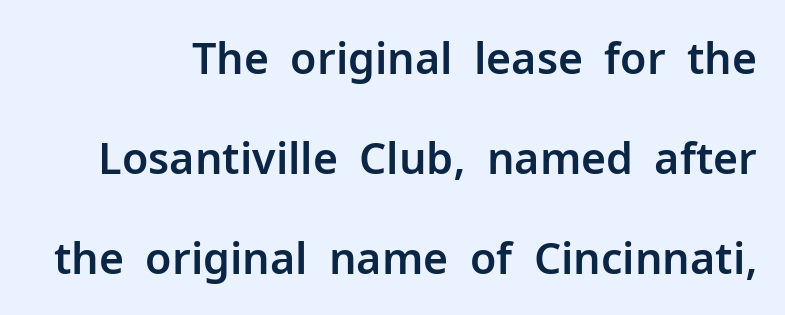
The image shows 43 px sans-serif type, upright; set loose line spacing (2.32x), normal letter spacing, not underlined; low stroke contrast and a medium x-height.
